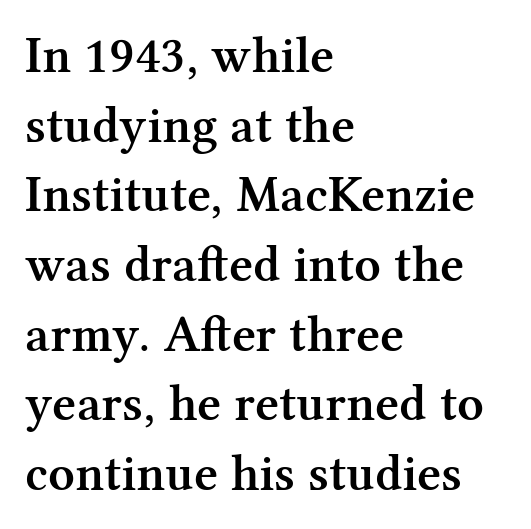
One glance says typical: line gaps are just what's usual. This is moderately heavy type, rendered in semibold. The gap between lines stays unmarked. The line texture is even and compact thanks to regular tracking. Here the designer chose a conventional face with non-uniform glyph widths. Posture: upright roman.
